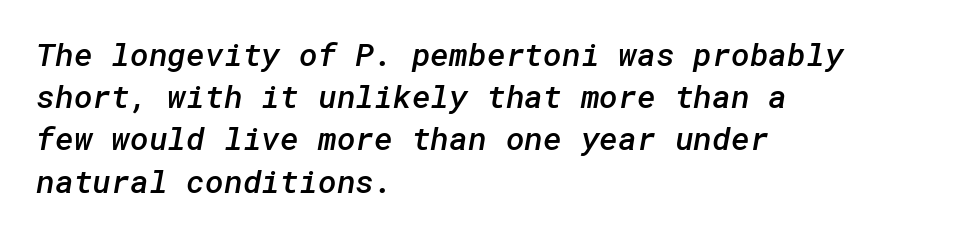
Q: Is the text bold? A: Semi-bold.
Q: Is the typeface a serif or a sans-serif typeface? A: Sans-serif.
Q: Is the text underlined? A: No.
Q: How is the paragraph aligned? A: Left-aligned.
Q: Is the spacing between letters normal or unusually wide? A: Normal.
Q: Is the spacing between lines tight, normal or loose? A: Normal.
Q: Width (condensed, normal, or wide)? A: Normal.
Q: Stroke contrast? A: Low.
Q: x-height? A: Medium.
